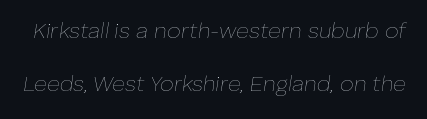
{"italic": "yes", "lean": "right", "slant_degrees": 8, "bold": "no", "underline": "no", "line_spacing": "loose", "line_spacing_ratio": 2.42, "letter_spacing": "normal", "letter_spacing_em": 0.0, "glyph_px": 22}
